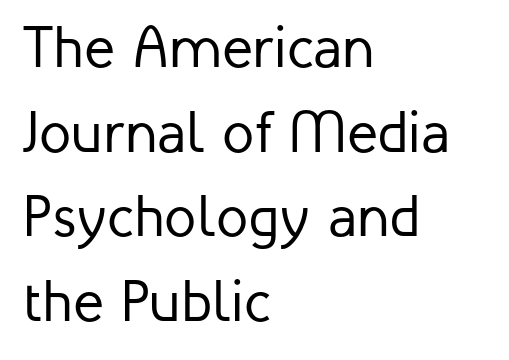
Unbolded letterforms with no extra heft. Spacing between characters is what you'd get straight out of the box. These lines are set flush left with a ragged right edge. Spacing verdict: proportional, widths tailored to each character. Note: no serifs on the glyphs. Beneath every word, the page is bare.
